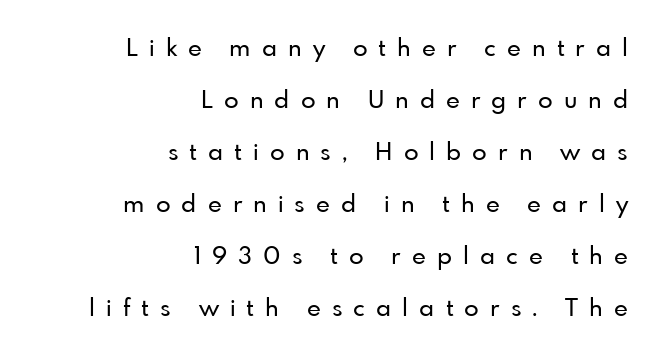
The tracking jumps out immediately: characters are airy and widely separated. Italic? Not at all — the glyphs are vertical. The zone under the glyphs is completely vacant. If you drew a ruler down the right edge, every line would touch it. Baseline-to-baseline distance is far greater than the letter height.
